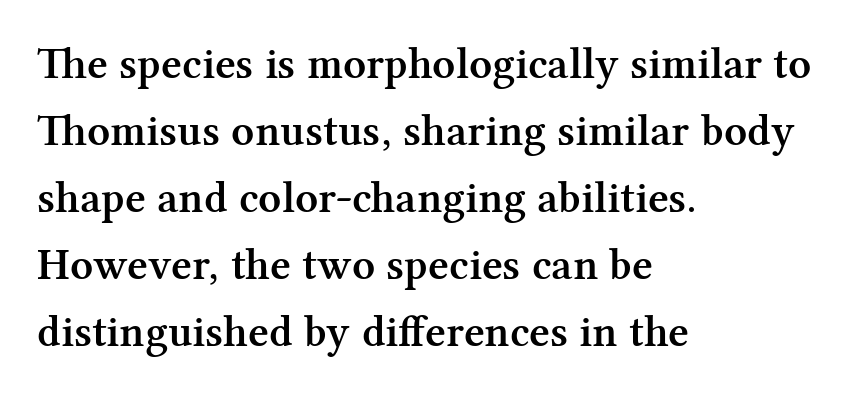
Stems and bowls a touch heavier than normal — semibold. The type sits square on the baseline with zero lean. The area under the type is left untouched. The tracking reads as untouched default to a designer's eye. Horizontal alignment here is leftward, the default for most running prose.
